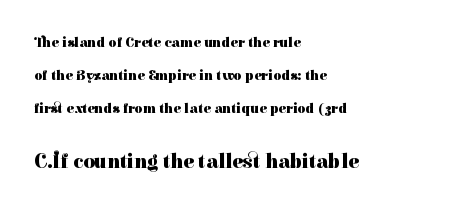
The image shows 20 px bold type, upright; set left-aligned, loose line spacing (2.37x), normal letter spacing, not underlined; the second (bottom) block is 1.43x larger.
